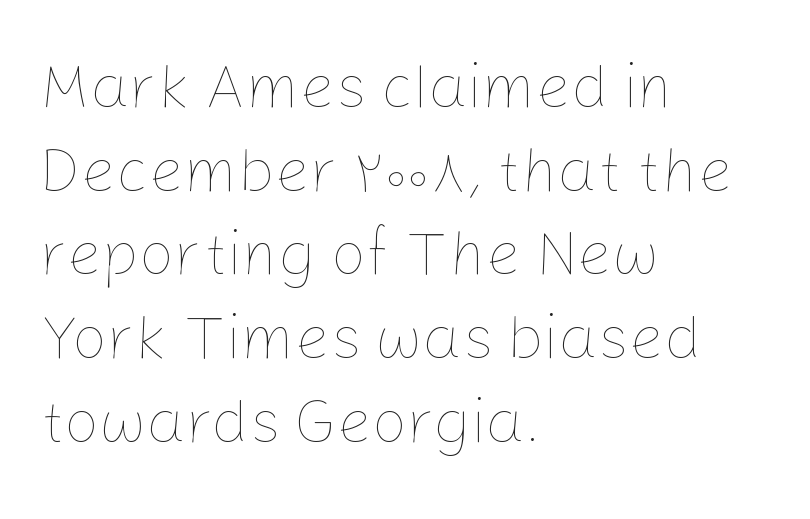
Heft: none added — not bold. The passage shown is not underscored anywhere. The paragraph shown leans on its left margin. Every character sits straight up, as roman type does. Caption: standard tracking, unaltered. Character widths vary here, with narrow letters taking less room than wide ones.
